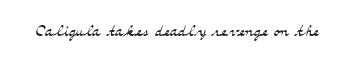
{"bold": "no", "underline": "no", "letter_spacing": "normal", "letter_spacing_em": 0.0, "glyph_px": 23}
